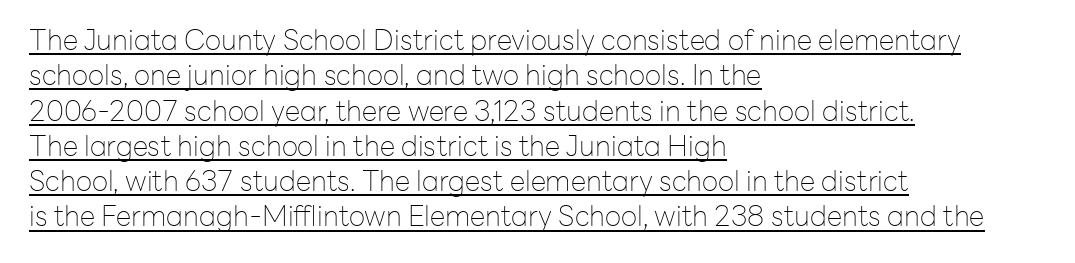
{"serif": "no", "italic": "no", "bold": "no", "weight": "thin", "width": "normal", "stroke_contrast": "low", "x_height": "medium", "monospaced": "no", "underline": "yes", "align": "left", "line_spacing": "normal", "line_spacing_ratio": 1.26, "letter_spacing": "normal", "letter_spacing_em": 0.0, "glyph_px": 28}
